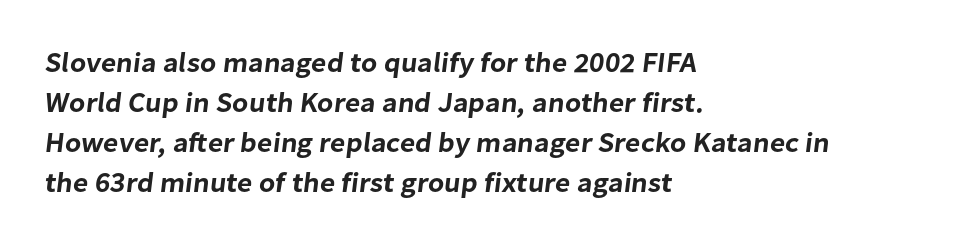
{"serif": "no", "width": "normal", "stroke_contrast": "low", "x_height": "medium", "monospaced": "no", "underline": "no", "align": "left", "line_spacing": "normal", "line_spacing_ratio": 1.43, "letter_spacing": "normal", "letter_spacing_em": 0.0, "glyph_px": 28}
